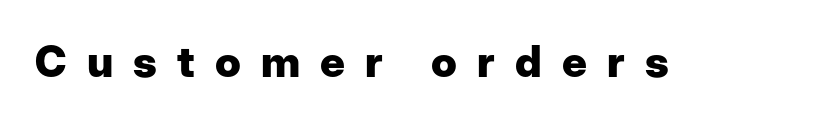
The image shows 43 px heavy sans-serif type, upright; set unusually wide letter spacing (+0.47 em), not underlined; low stroke contrast and a medium x-height.
